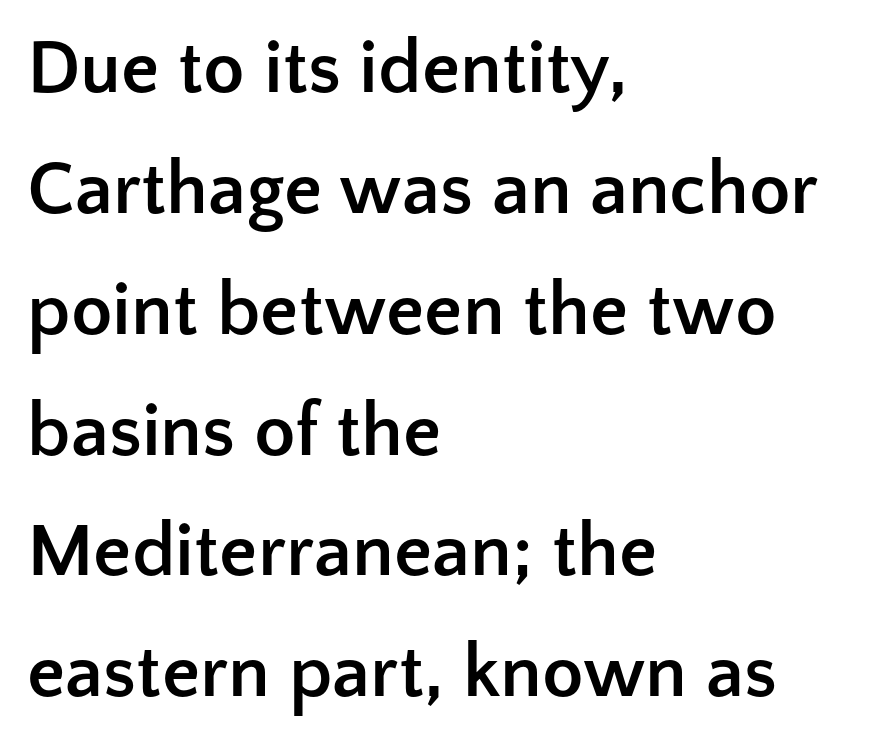
Every character sits straight up, as roman type does. Caption: multi-line text, flush left, ragged right. Reading down the column, the eye jumps a familiar distance to each next line. The string is rendered with underlining switched off. Spacing verdict: proportional, widths tailored to each character. These lines keep a tight, regular rhythm from letter to letter.
